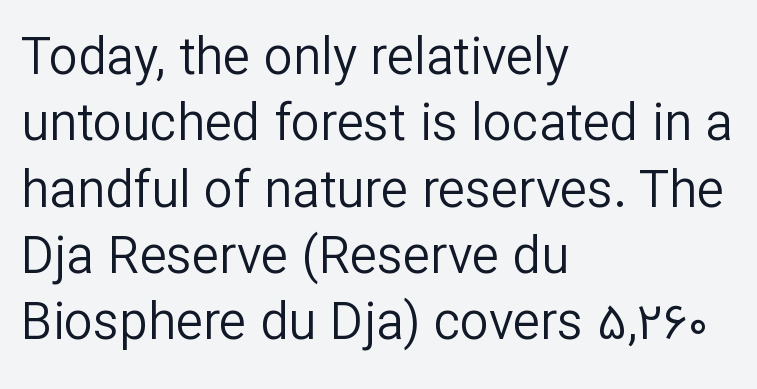
The image shows 51 px regular-weight sans-serif type, upright; set left-aligned, normal line spacing (1.3x), normal letter spacing, not underlined; low stroke contrast and a medium x-height.
